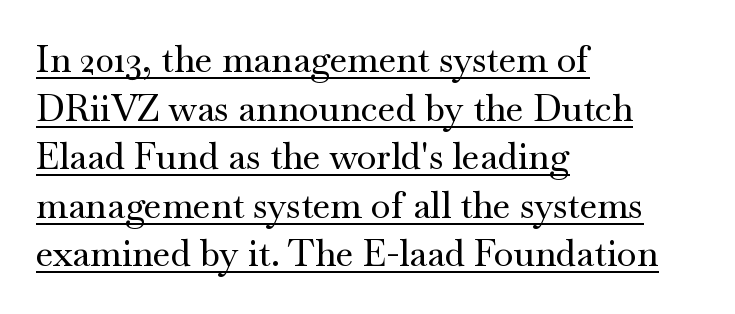
{"serif": "yes", "italic": "no", "width": "wide", "stroke_contrast": "medium", "x_height": "small", "monospaced": "no", "underline": "yes", "align": "left", "line_spacing": "normal", "line_spacing_ratio": 1.35, "letter_spacing": "normal", "letter_spacing_em": 0.0, "glyph_px": 36}
